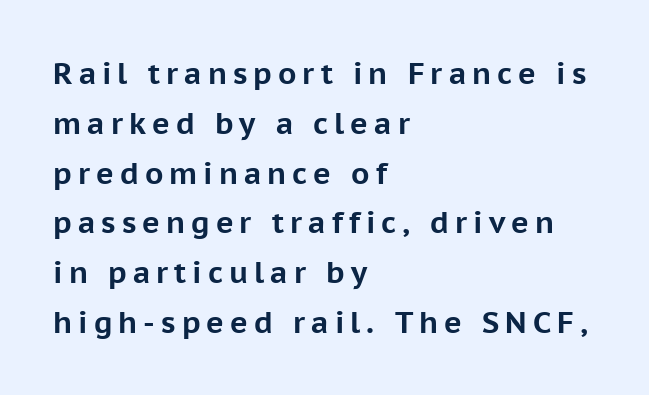
{"serif": "no", "italic": "no", "bold": "yes", "weight": "bold", "width": "normal", "stroke_contrast": "low", "x_height": "medium", "monospaced": "no", "underline": "no", "align": "left", "line_spacing": "normal", "line_spacing_ratio": 1.66, "letter_spacing": "wide", "letter_spacing_em": 0.2, "glyph_px": 30}
